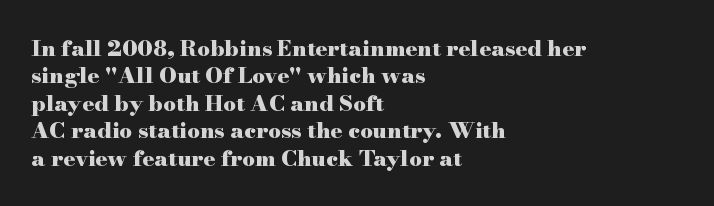
The image shows 22 px bold type, upright; set left-aligned, normal line spacing (1.25x), normal letter spacing, not underlined.
